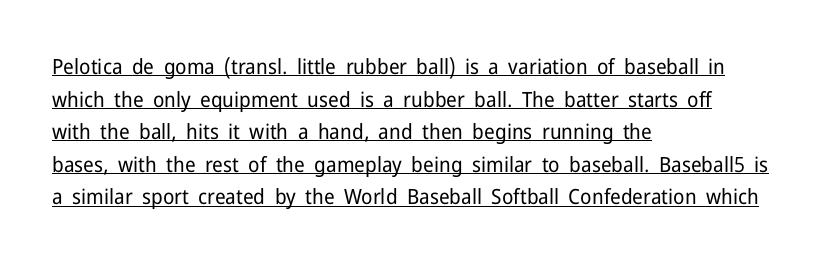
Weight: in the light-to-regular range. Italic: no, the glyphs are upright roman. Does the leading feel generous? No, just average. The line texture is even and compact thanks to regular tracking. The rendering uses the underline text-decoration. Line starts are locked; line ends wander.
